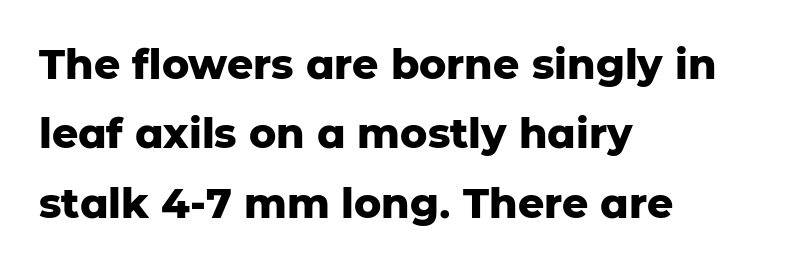
{"serif": "no", "italic": "no", "bold": "yes", "weight": "heavy", "width": "normal", "stroke_contrast": "low", "x_height": "medium", "monospaced": "no", "underline": "no", "align": "left", "line_spacing": "normal", "line_spacing_ratio": 1.69, "letter_spacing": "normal", "letter_spacing_em": 0.0, "glyph_px": 41}
